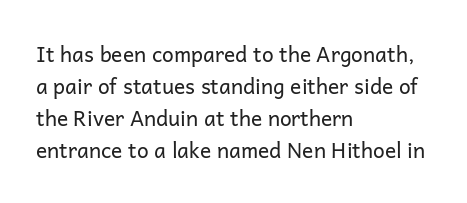
The image shows 21 px text type, upright; set left-aligned, normal line spacing (1.52x), normal letter spacing, not underlined.
